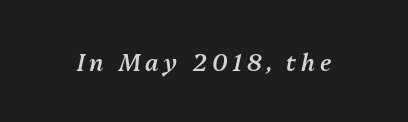
Would a proofreader flag this as italicized? Yes. This is the in-between weight designers call semibold or demi. Compared with typical body copy, the letter spacing here is much looser. The zone under the glyphs is completely vacant.
